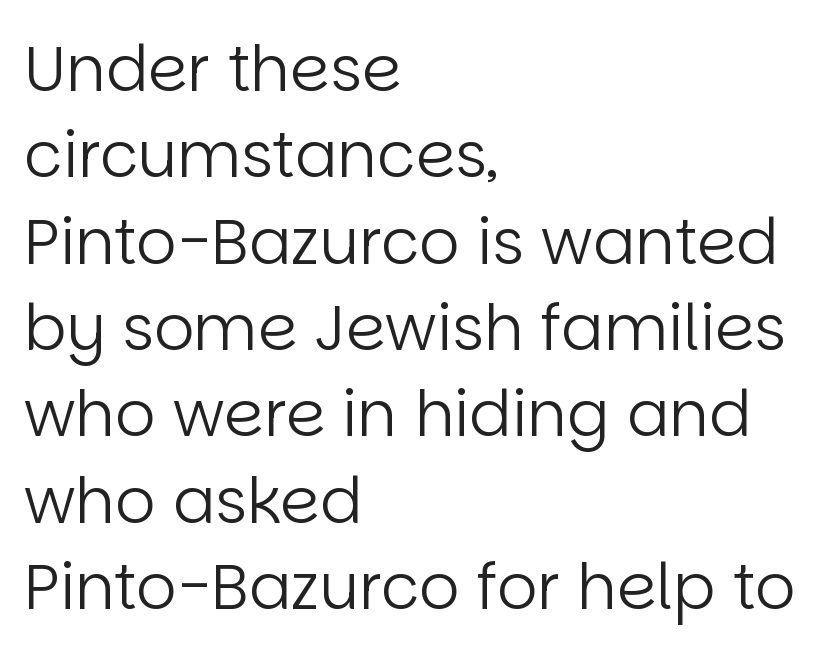
Q: Is the text bold? A: No.
Q: Is the text italic (slanted)? A: No, it is upright.
Q: Is the typeface a serif or a sans-serif typeface? A: Sans-serif.
Q: Is the text underlined? A: No.
Q: How is the paragraph aligned? A: Left-aligned.
Q: Is the spacing between letters normal or unusually wide? A: Normal.
Q: Is the spacing between lines tight, normal or loose? A: Normal.
Q: Width (condensed, normal, or wide)? A: Normal.
Q: Stroke contrast? A: Low.
Q: x-height? A: Large.
Q: Monospaced? A: No.
